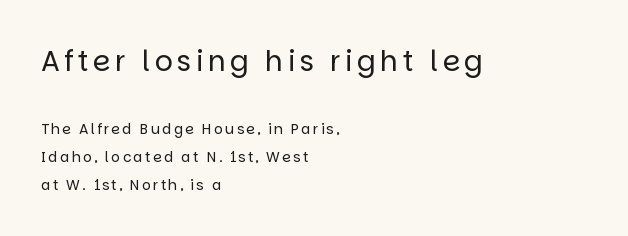
Type without underlining. The rendering anchors every line to the left-hand side. Designer's note — italics off, roman on. These lines are rendered in a variable-pitch font. The letters look calm and open, with moderate or lighter stems.
